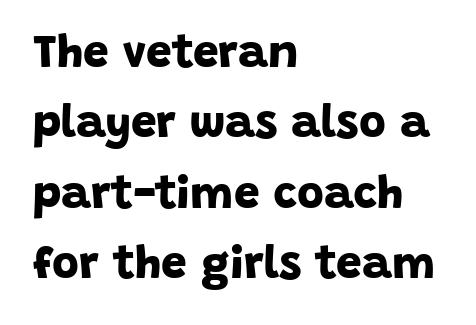
Tracking value appears to be zero — textbook default spacing. Type without underlining. Is this a fixed-width face? No — the glyphs have proportional, varying widths. What weight is shown? A full bold with thick strokes.
